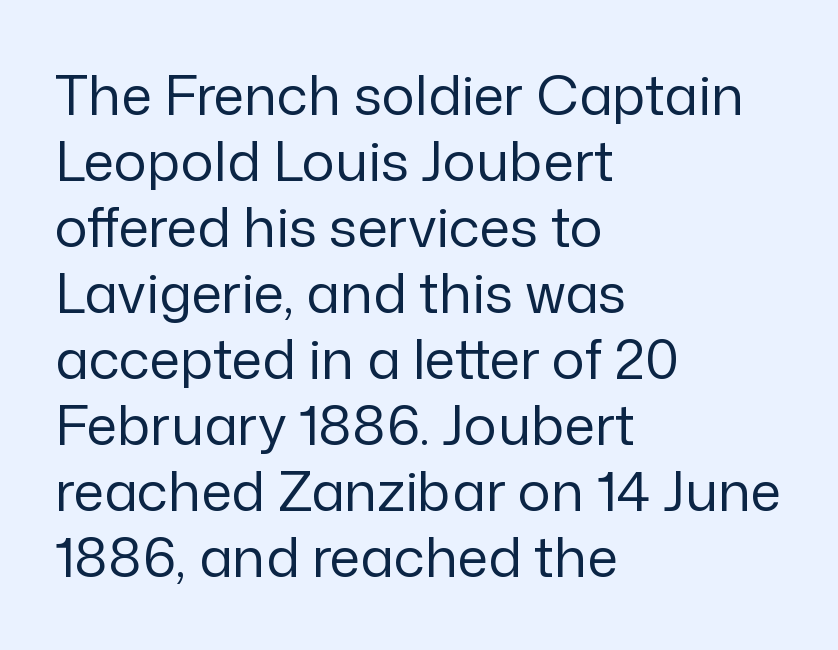
Tracking here is standard; glyphs follow each other at the usual distance. Here the designer chose a conventional face with non-uniform glyph widths. Font category for this specimen: sans-serif. This reads as an unemphasized weight, regular at the heaviest. You can tell it's not italic because the verticals are truly vertical. Just letters on the line, the space beneath them empty.
